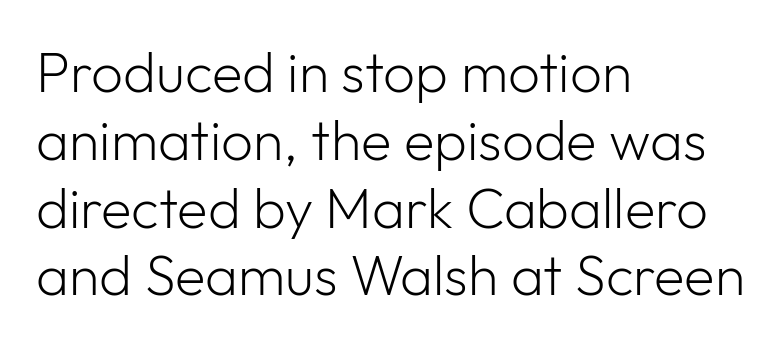
This sample is left-justified, so line endings fall wherever the words run out. Nobody drew a line under any word here. Posture: vertical. Heft: none added — not bold.
